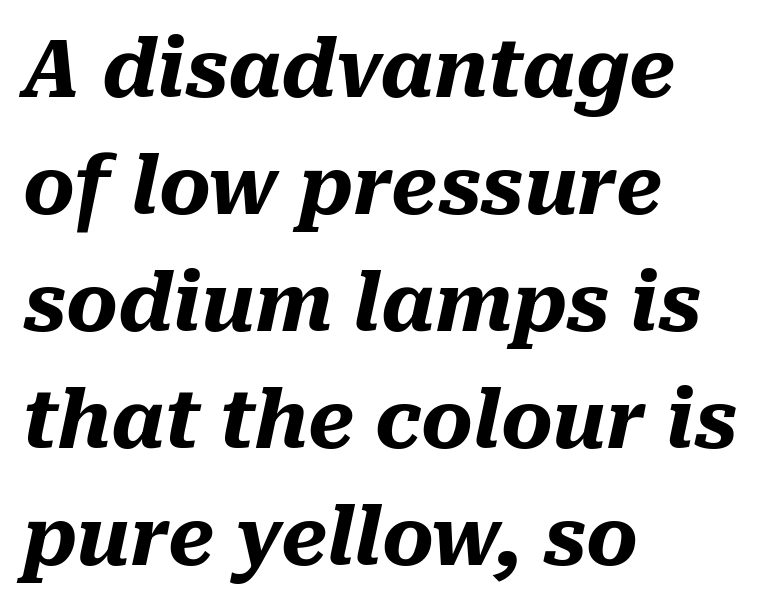
Line spacing here is normal. The paragraph shown leans on its left margin. Look at the stroke-to-counter ratio: heavy, a bold. Each letter keeps its own natural width here, so spacing adapts to shape. Honestly, the letter spacing is just normal — you wouldn't notice it. Letters rest on an invisible, unmarked baseline.
